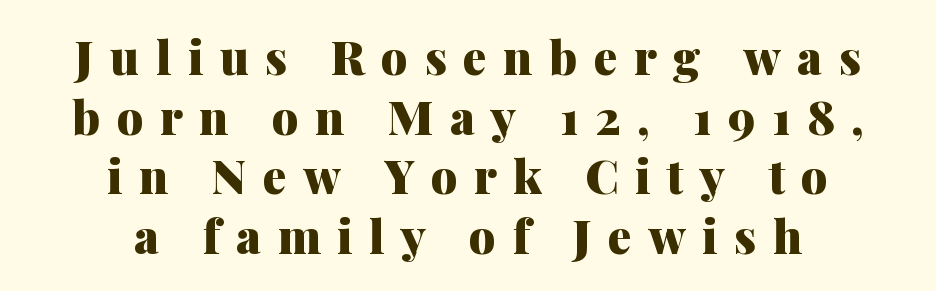
The image shows 47 px heavy serif type, upright; set centered, normal line spacing (1.27x), unusually wide letter spacing (+0.35 em), not underlined; medium stroke contrast and a medium x-height.
